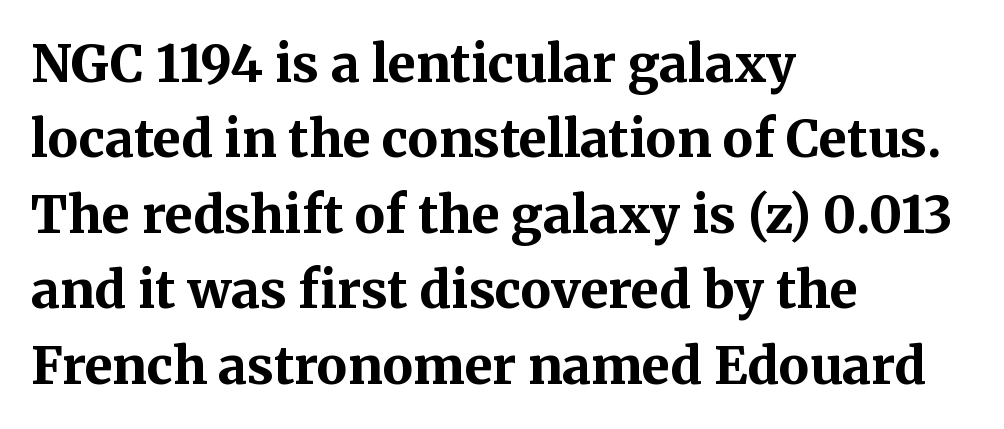
Line starts are locked; line ends wander. The letters stand straight up with perfectly vertical stems. Each glyph is drawn with heavy, bold strokes. Is this a fixed-width face? No — the glyphs have proportional, varying widths. Yep, those are serifs on the letters. The line texture is even and compact thanks to regular tracking.
